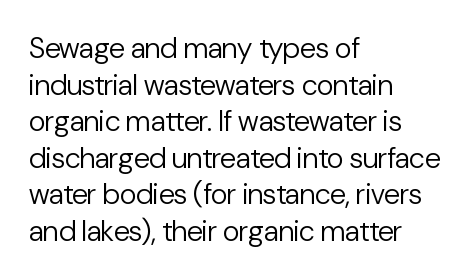
The image shows 29 px regular-weight sans-serif type, upright; set left-aligned, normal line spacing (1.26x), normal letter spacing, not underlined; low stroke contrast and a medium x-height.
